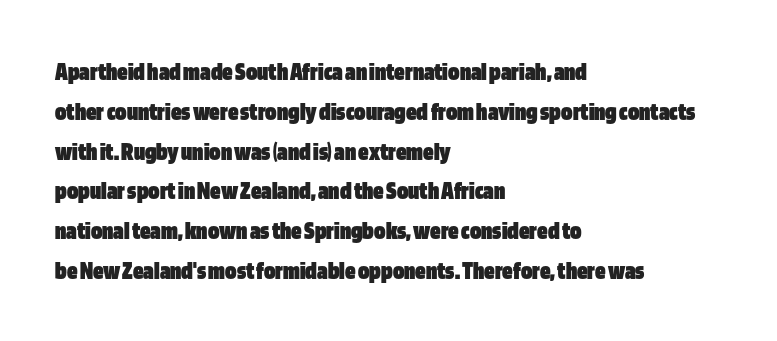
{"italic": "no", "bold": "yes", "underline": "no", "align": "left", "line_spacing": "normal", "line_spacing_ratio": 1.53, "letter_spacing": "normal", "letter_spacing_em": 0.0, "glyph_px": 26}
